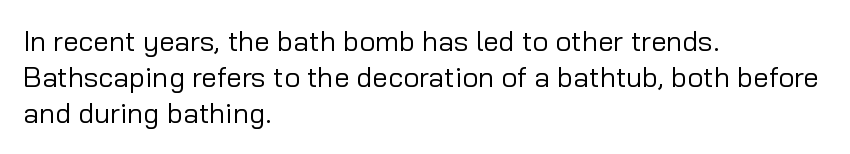
{"serif": "no", "italic": "no", "bold": "no", "weight": "regular", "width": "normal", "stroke_contrast": "low", "x_height": "medium", "monospaced": "no", "underline": "no", "align": "left", "line_spacing": "normal", "line_spacing_ratio": 1.29, "letter_spacing": "normal", "letter_spacing_em": 0.0, "glyph_px": 28}
